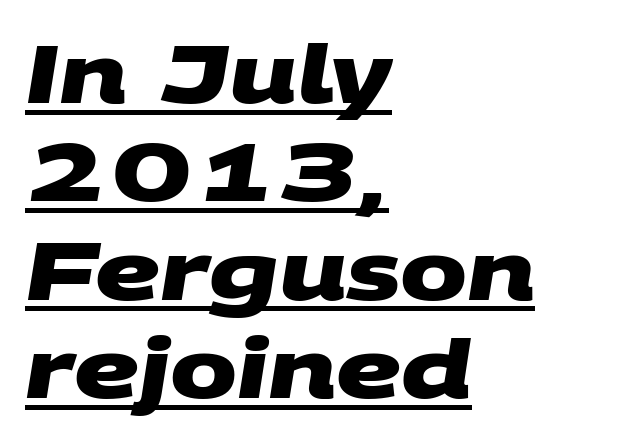
Q: Is the text bold? A: Yes.
Q: Is the typeface a serif or a sans-serif typeface? A: Sans-serif.
Q: Is the text underlined? A: Yes.
Q: How is the paragraph aligned? A: Left-aligned.
Q: Is the spacing between letters normal or unusually wide? A: Normal.
Q: Width (condensed, normal, or wide)? A: Wide.
Q: Stroke contrast? A: Medium.
Q: x-height? A: Large.
Q: Monospaced? A: No.
